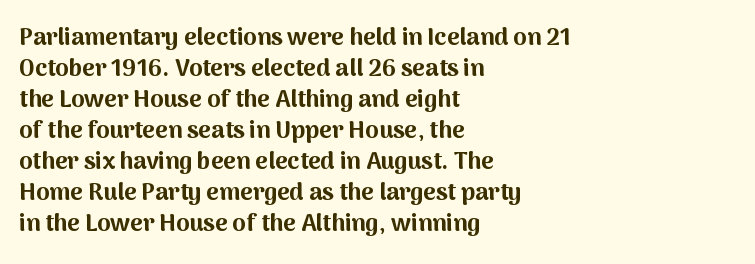
The image shows 24 px bold type, upright; set left-aligned, normal line spacing (1.29x), normal letter spacing, not underlined.
